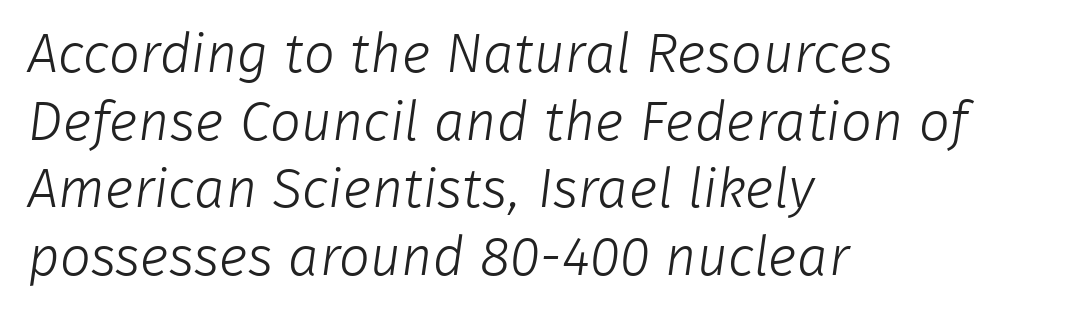
Q: Is the text bold? A: No.
Q: Is the typeface a serif or a sans-serif typeface? A: Sans-serif.
Q: Is the text underlined? A: No.
Q: How is the paragraph aligned? A: Left-aligned.
Q: Is the spacing between letters normal or unusually wide? A: Normal.
Q: Width (condensed, normal, or wide)? A: Normal.
Q: Stroke contrast? A: Low.
Q: x-height? A: Medium.
Q: Monospaced? A: No.
